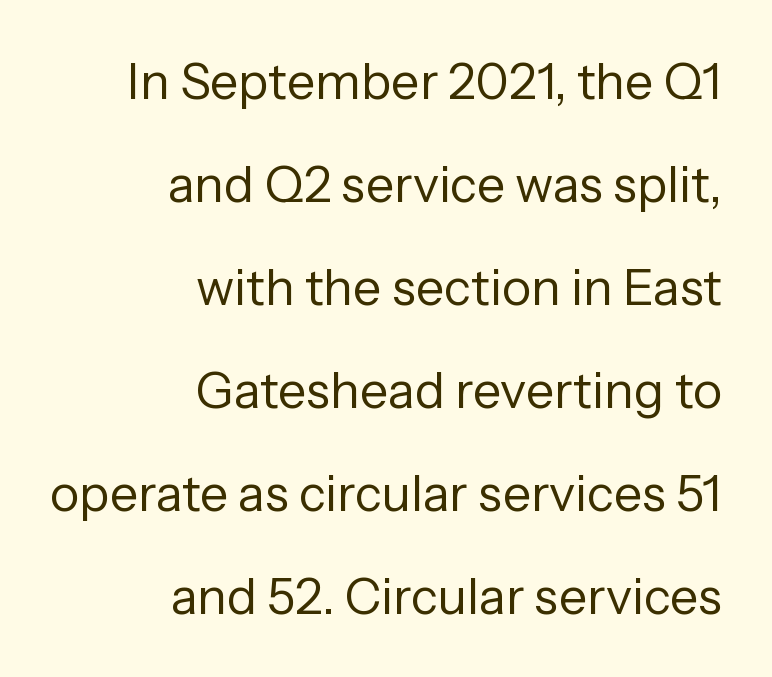
{"serif": "no", "italic": "no", "bold": "no", "weight": "regular", "width": "normal", "stroke_contrast": "low", "x_height": "medium", "monospaced": "no", "underline": "no", "align": "right", "line_spacing": "loose", "line_spacing_ratio": 2.06, "letter_spacing": "normal", "letter_spacing_em": 0.0, "glyph_px": 50}
